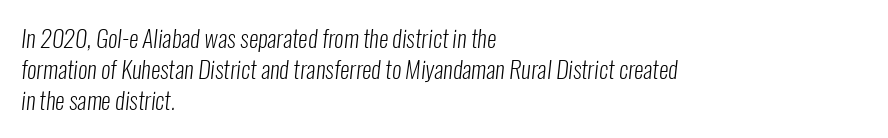
{"bold": "no", "underline": "no", "align": "left", "line_spacing": "normal", "line_spacing_ratio": 1.29, "letter_spacing": "normal", "letter_spacing_em": 0.0, "glyph_px": 24}
